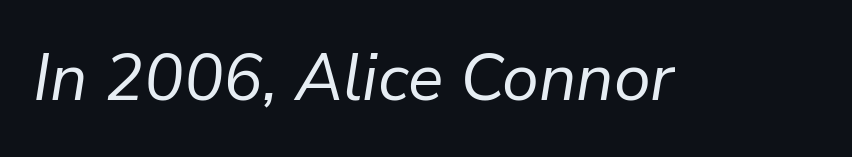
{"italic": "yes", "lean": "right", "slant_degrees": 9, "bold": "no", "weight": "regular", "width": "normal", "stroke_contrast": "low", "x_height": "medium", "monospaced": "no", "underline": "no", "letter_spacing": "normal", "letter_spacing_em": 0.0, "glyph_px": 66}
